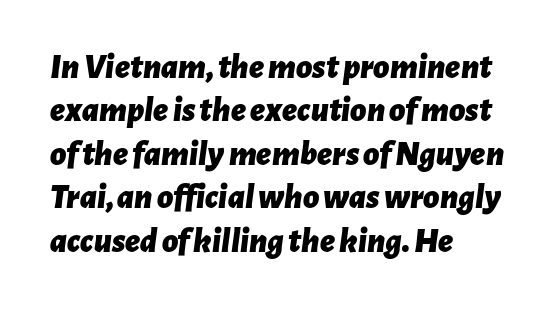
Slant detected: the letters are inclined. Default kerning and tracking; the words read as compact shapes. Where is the straight margin? On the left. Bold? Absolutely — the strokes are thick and heavy. The gap between lines stays unmarked.
